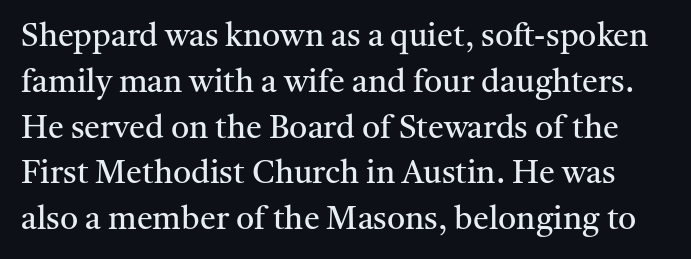
The image shows 32 px regular-weight serif type, upright; set normal line spacing (1.43x), normal letter spacing, not underlined; medium stroke contrast and a medium x-height.
